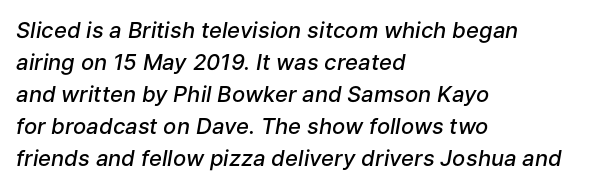
Q: Is the text bold? A: Semi-bold.
Q: Is the text italic (slanted)? A: Yes, it leans right by about 9 degrees.
Q: Is the text underlined? A: No.
Q: How is the paragraph aligned? A: Left-aligned.
Q: Is the spacing between letters normal or unusually wide? A: Normal.
Q: Is the spacing between lines tight, normal or loose? A: Normal.
